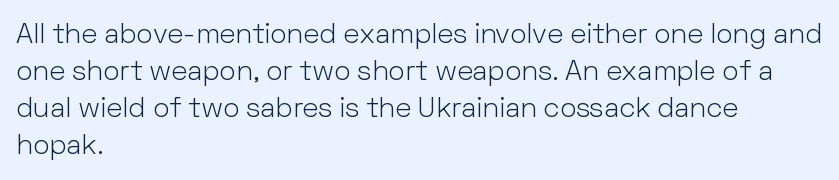
Descenders are the only things crossing below the line. The setting favours the left margin, as ordinary paragraphs usually do. The strokes are not fattened; the text isn't bold. Inter-character spacing is left at the font's built-in metrics.
